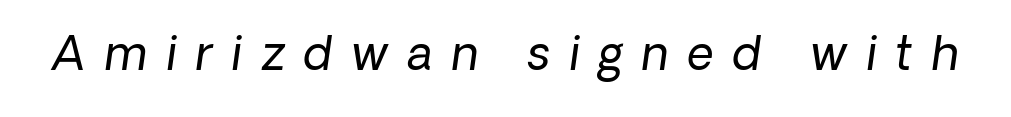
Q: Is the text bold? A: No.
Q: Is the typeface a serif or a sans-serif typeface? A: Sans-serif.
Q: Is the text underlined? A: No.
Q: Is the spacing between letters normal or unusually wide? A: Unusually wide.
Q: Width (condensed, normal, or wide)? A: Normal.
Q: Stroke contrast? A: Low.
Q: x-height? A: Medium.
Q: Monospaced? A: No.
